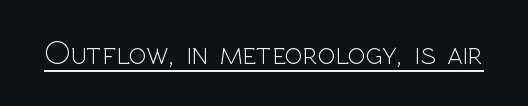
Q: Is the text bold? A: No.
Q: Is the text italic (slanted)? A: No, it is upright.
Q: Is the typeface a serif or a sans-serif typeface? A: Sans-serif.
Q: Is the text underlined? A: Yes.
Q: Is the spacing between letters normal or unusually wide? A: Normal.
Q: Width (condensed, normal, or wide)? A: Normal.
Q: x-height? A: Medium.
Q: Monospaced? A: No.
